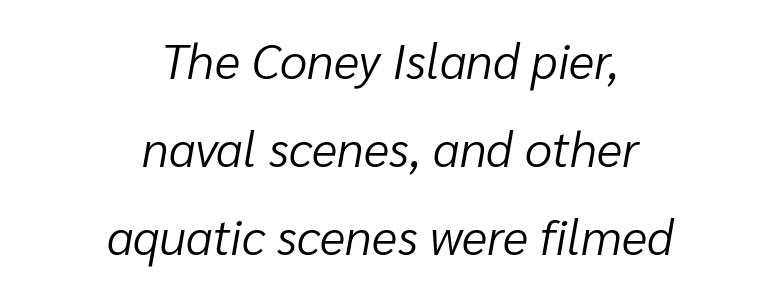
Q: Is the text bold? A: No.
Q: Is the text italic (slanted)? A: Yes, it leans right by about 10 degrees.
Q: Is the text underlined? A: No.
Q: How is the paragraph aligned? A: Centered.
Q: Is the spacing between letters normal or unusually wide? A: Normal.
Q: Width (condensed, normal, or wide)? A: Normal.
Q: Stroke contrast? A: Low.
Q: x-height? A: Medium.
Q: Monospaced? A: No.
